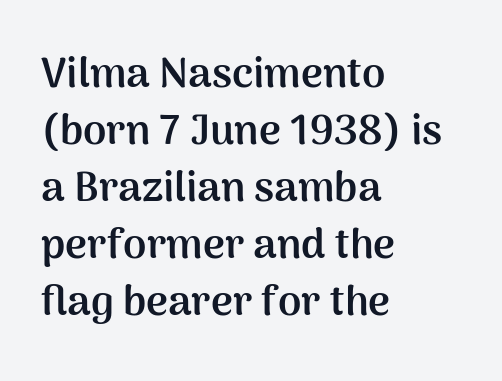
The image shows 42 px semibold sans-serif type, upright; set left-aligned, normal line spacing (1.36x), normal letter spacing, not underlined; medium stroke contrast and a medium x-height.
